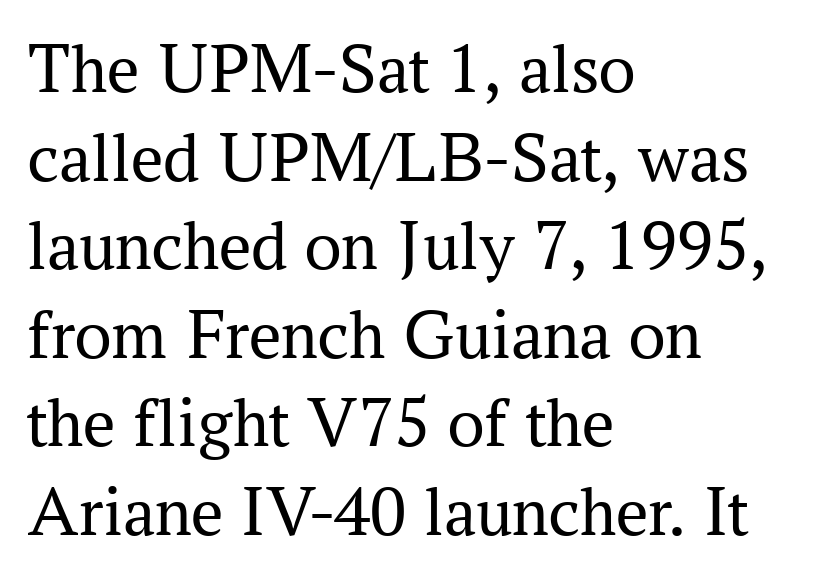
Nobody touched the tracking dial on this one. Nothing heavy about these letters — not bold at all. Is there any slant? The stems are plumb. The letters advance in unequal steps, a hallmark of proportional type. Short and long lines alike share a common starting point at left. Each row of text sits above clean, open space.
